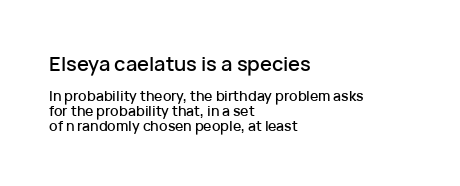
The image shows 20 px text type, upright; set left-aligned, tight line spacing (1.07x), normal letter spacing, not underlined; the first (top) block is 1.43x larger.
